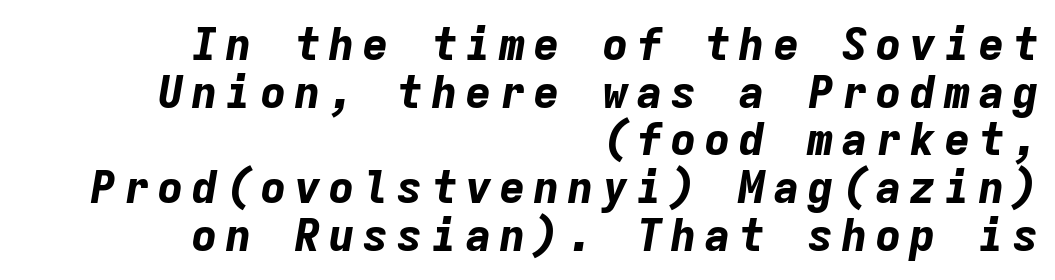
Every letter is thick-stroked: bold, no question. Is this a fixed-width face? Yes — each glyph sits in an identical cell. Check the space under the baseline: it is left empty. Observe the lean: these are italic letterforms.
